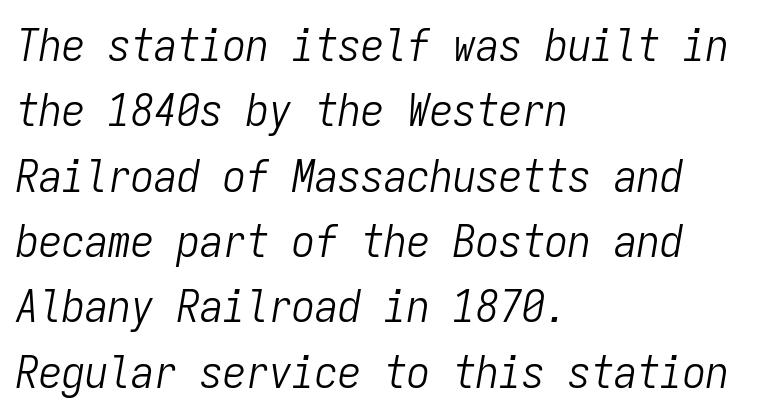
{"italic": "yes", "lean": "right", "slant_degrees": 9, "bold": "no", "weight": "light", "width": "condensed", "stroke_contrast": "low", "x_height": "medium", "monospaced": "yes", "underline": "no", "align": "left", "line_spacing": "normal", "line_spacing_ratio": 1.42, "letter_spacing": "normal", "letter_spacing_em": 0.0, "glyph_px": 46}
